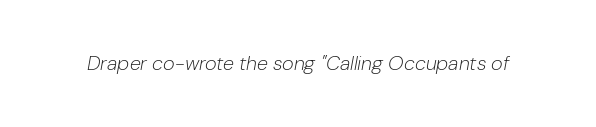
Looking at the ascenders, they clearly lean. The gaps between neighbouring characters are ordinary and unremarkable. Any mark beneath the type? The region is blank. This reads as an unemphasized weight, regular at the heaviest.
